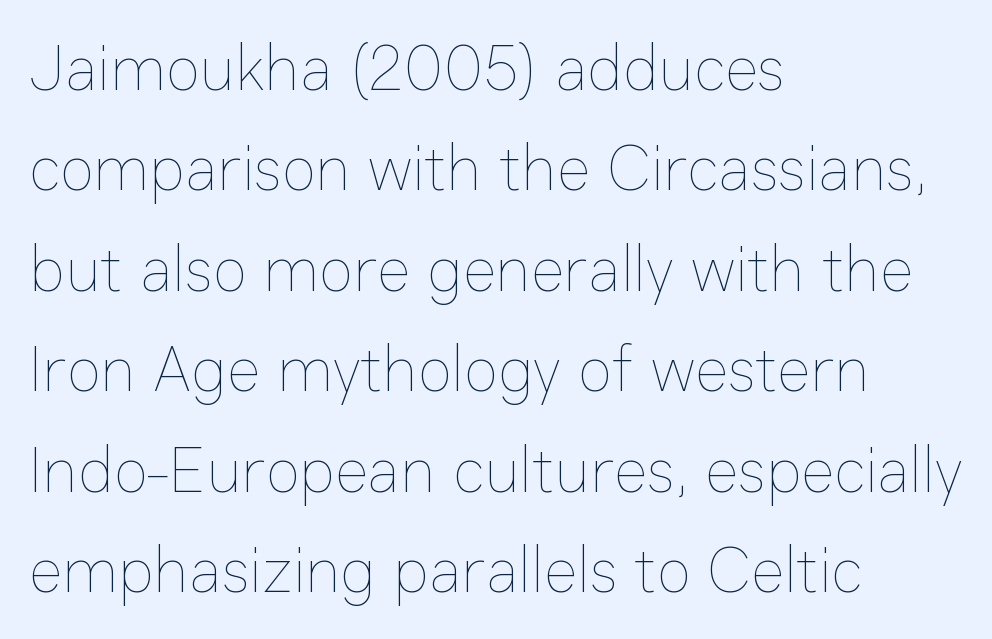
Q: Is the text bold? A: No.
Q: Is the text italic (slanted)? A: No, it is upright.
Q: Is the text underlined? A: No.
Q: How is the paragraph aligned? A: Left-aligned.
Q: Is the spacing between letters normal or unusually wide? A: Normal.
Q: Is the spacing between lines tight, normal or loose? A: Normal.
Q: Width (condensed, normal, or wide)? A: Normal.
Q: Stroke contrast? A: Low.
Q: x-height? A: Medium.
Q: Monospaced? A: No.
